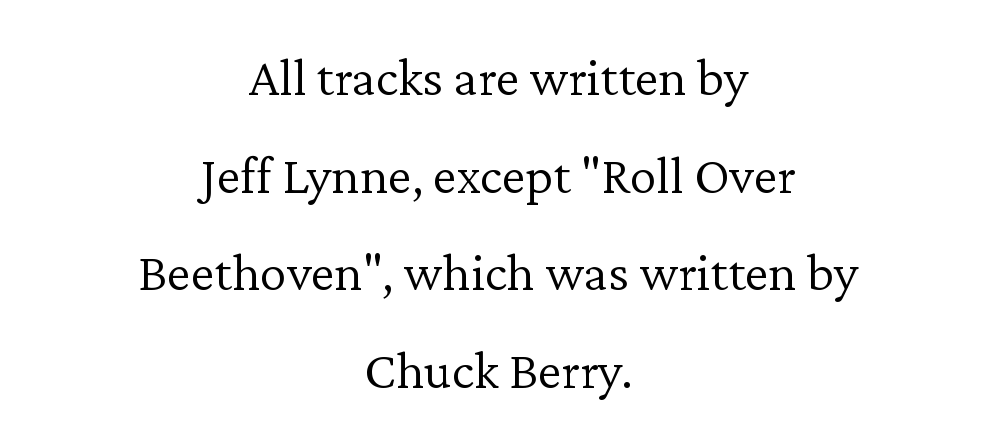
{"serif": "yes", "italic": "no", "bold": "no", "weight": "light", "width": "normal", "stroke_contrast": "low", "x_height": "medium", "monospaced": "no", "underline": "no", "align": "center", "line_spacing_ratio": 1.81, "letter_spacing": "normal", "letter_spacing_em": 0.0, "glyph_px": 54}
